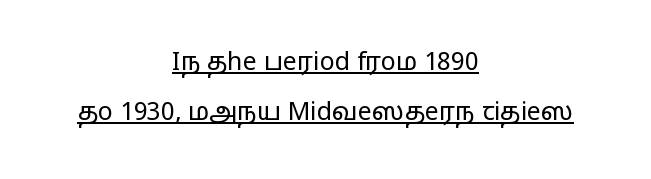
The image shows 25 px text type, upright; set centered, loose line spacing (2.01x), normal letter spacing, underlined.
